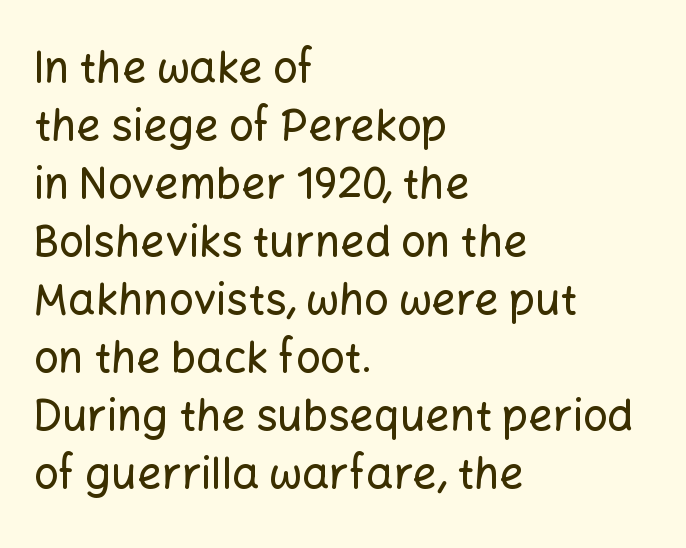
The image shows 43 px sans-serif type, upright; set left-aligned, normal line spacing (1.35x), normal letter spacing, not underlined; low stroke contrast and a medium x-height.
